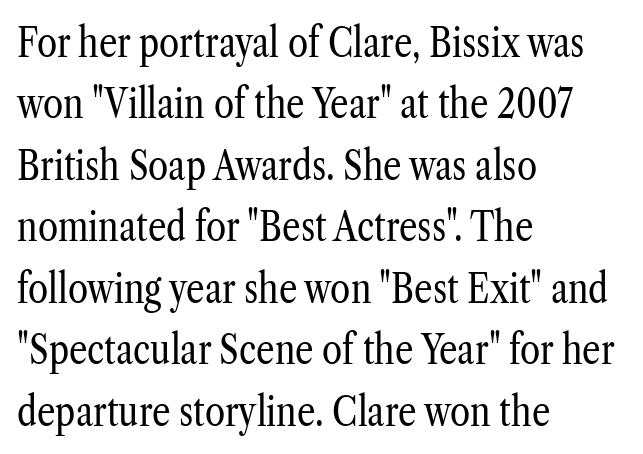
The image shows 41 px regular-weight, condensed serif type, upright; set left-aligned, normal line spacing (1.5x), normal letter spacing, not underlined; low stroke contrast and a medium x-height.
